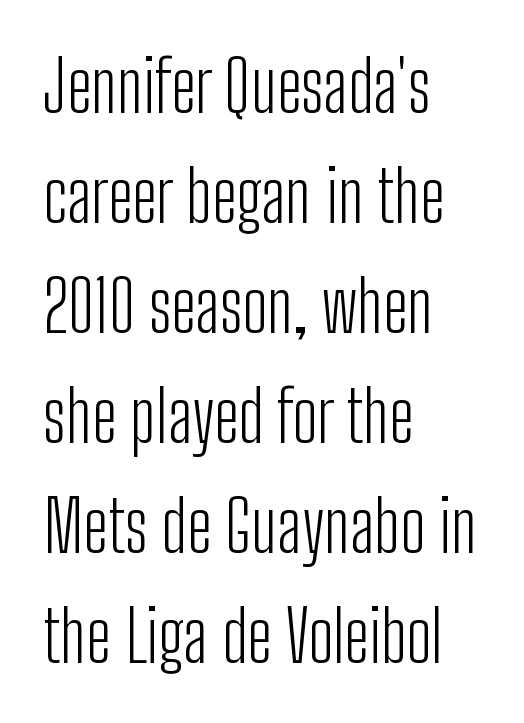
{"serif": "no", "italic": "no", "bold": "no", "weight": "light", "width": "condensed", "stroke_contrast": "low", "x_height": "medium", "monospaced": "no", "underline": "no", "align": "left", "line_spacing": "normal", "line_spacing_ratio": 1.55, "letter_spacing": "normal", "letter_spacing_em": 0.0, "glyph_px": 71}
